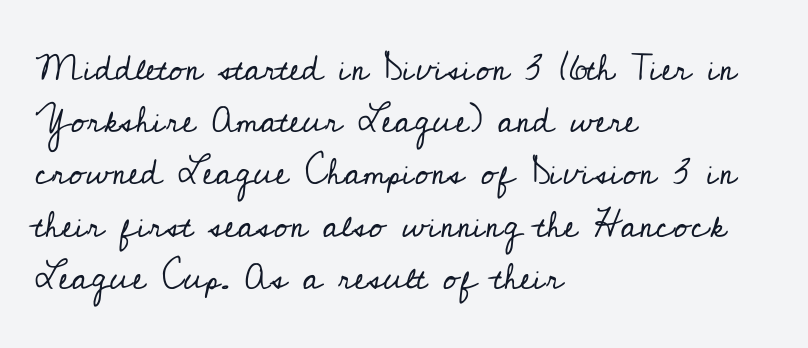
{"serif": "yes", "bold": "no", "weight": "regular", "width": "normal", "stroke_contrast": "low", "x_height": "small", "monospaced": "no", "underline": "no", "align": "left", "line_spacing": "normal", "line_spacing_ratio": 1.45, "letter_spacing": "normal", "letter_spacing_em": 0.0, "glyph_px": 36}
